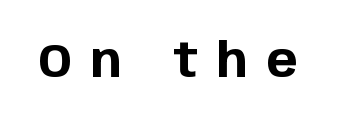
Q: Is the text bold? A: Yes.
Q: Is the text italic (slanted)? A: No, it is upright.
Q: Is the typeface a serif or a sans-serif typeface? A: Sans-serif.
Q: Is the text underlined? A: No.
Q: Is the spacing between letters normal or unusually wide? A: Unusually wide.
Q: Width (condensed, normal, or wide)? A: Normal.
Q: Stroke contrast? A: Low.
Q: x-height? A: Large.
Q: Monospaced? A: No.
